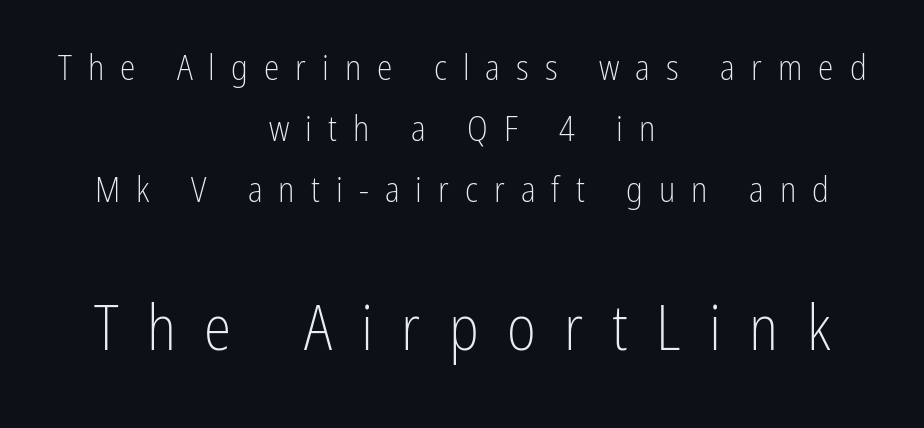
{"serif": "no", "italic": "no", "bold": "no", "weight": "light", "width": "condensed", "stroke_contrast": "low", "x_height": "medium", "monospaced": "no", "underline": "no", "align": "center", "line_spacing_ratio": 1.75, "letter_spacing": "wide", "letter_spacing_em": 0.46, "larger_block": "second", "size_ratio": 1.77, "glyph_px": 62}
